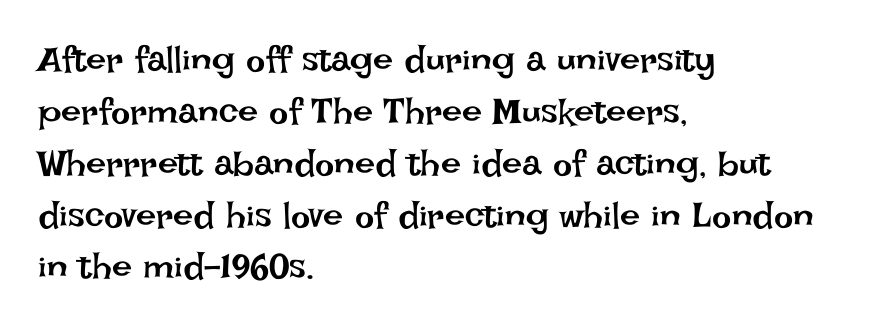
{"italic": "no", "bold": "no", "weight": "regular", "width": "normal", "stroke_contrast": "low", "x_height": "large", "monospaced": "no", "underline": "no", "align": "left", "line_spacing": "normal", "line_spacing_ratio": 1.44, "letter_spacing": "normal", "letter_spacing_em": 0.0, "glyph_px": 36}
